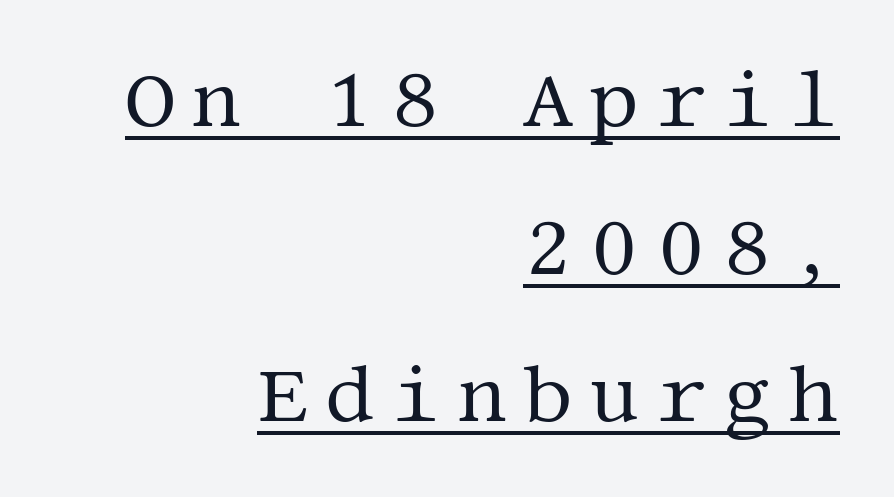
Q: Is the text bold? A: No.
Q: Is the text italic (slanted)? A: No, it is upright.
Q: Is the typeface a serif or a sans-serif typeface? A: Serif.
Q: Is the text underlined? A: Yes.
Q: How is the paragraph aligned? A: Right-aligned.
Q: Is the spacing between letters normal or unusually wide? A: Unusually wide.
Q: Width (condensed, normal, or wide)? A: Normal.
Q: Stroke contrast? A: Medium.
Q: x-height? A: Large.
